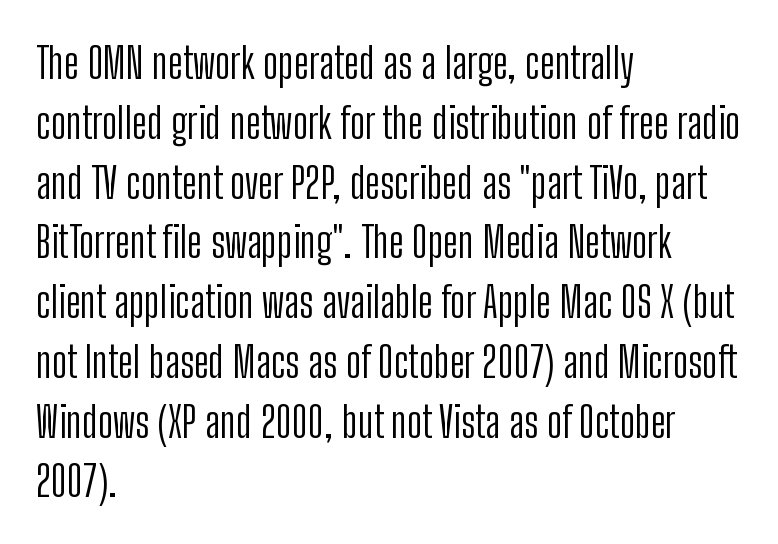
Q: Is the text bold? A: No.
Q: Is the text italic (slanted)? A: No, it is upright.
Q: Is the typeface a serif or a sans-serif typeface? A: Sans-serif.
Q: Is the text underlined? A: No.
Q: How is the paragraph aligned? A: Left-aligned.
Q: Is the spacing between letters normal or unusually wide? A: Normal.
Q: Is the spacing between lines tight, normal or loose? A: Normal.
Q: Width (condensed, normal, or wide)? A: Condensed.
Q: Stroke contrast? A: Low.
Q: x-height? A: Medium.
Q: Monospaced? A: No.
